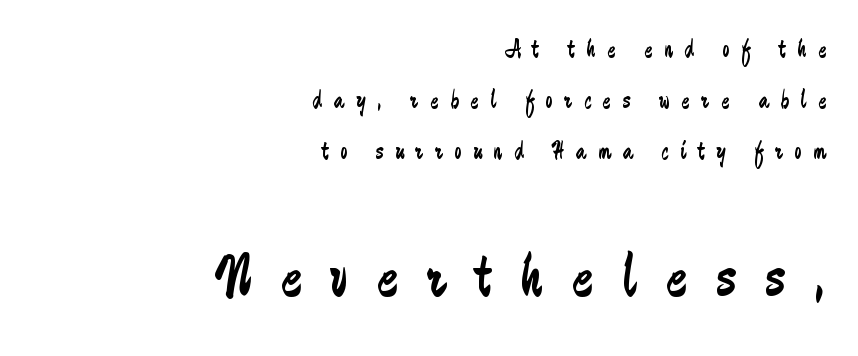
{"serif": "no", "bold": "no", "weight": "regular", "width": "condensed", "stroke_contrast": "low", "x_height": "small", "monospaced": "no", "underline": "no", "align": "right", "line_spacing": "loose", "line_spacing_ratio": 2.05, "letter_spacing": "wide", "letter_spacing_em": 0.47, "larger_block": "second", "size_ratio": 2.48, "glyph_px": 62}
